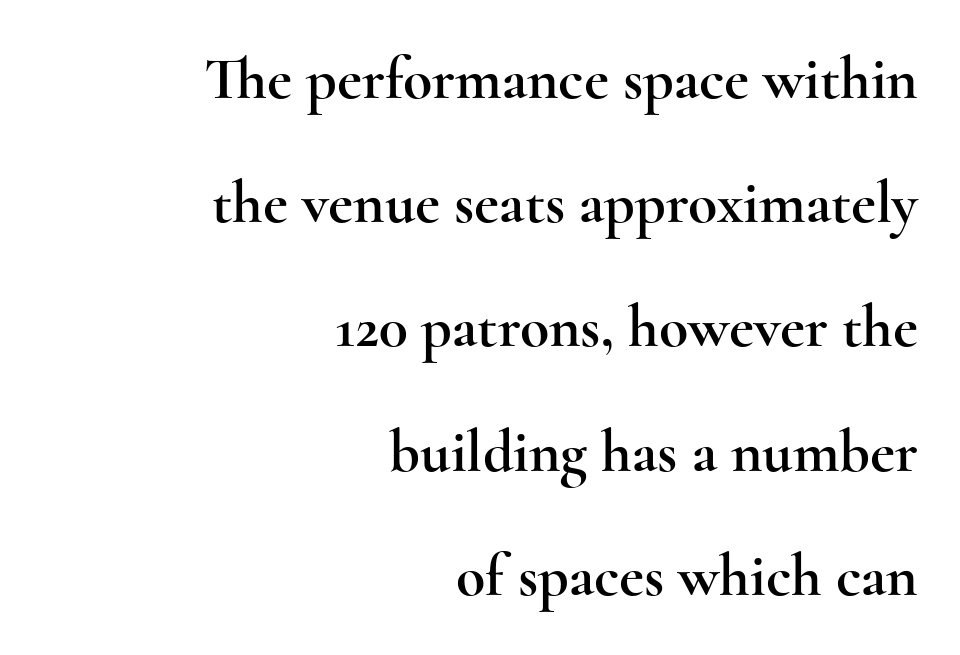
The image shows 60 px wide serif type, upright; set right-aligned, loose line spacing (2.07x), normal letter spacing, not underlined; a small x-height.
